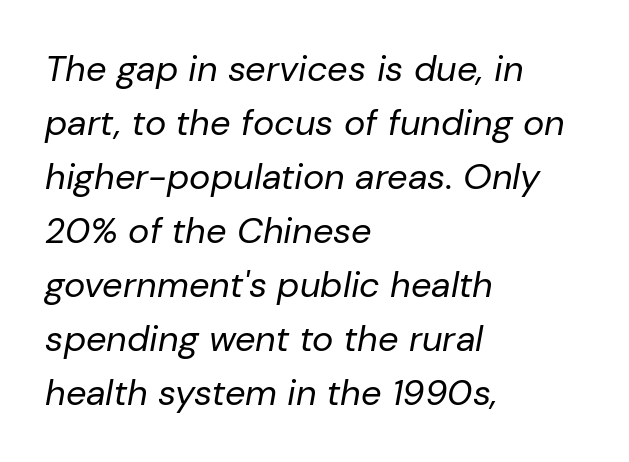
The image shows 36 px regular-weight type, italic (leaning right); set left-aligned, normal line spacing (1.5x), normal letter spacing, not underlined; low stroke contrast and a medium x-height.
